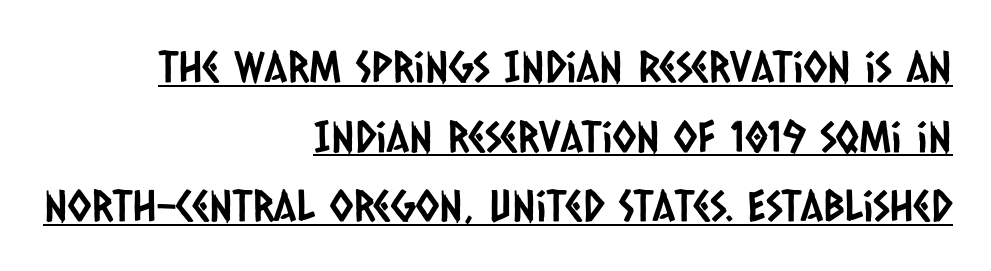
The image shows 43 px condensed sans-serif type; set right-aligned, normal line spacing (1.62x), normal letter spacing, underlined; low stroke contrast and a large x-height.
